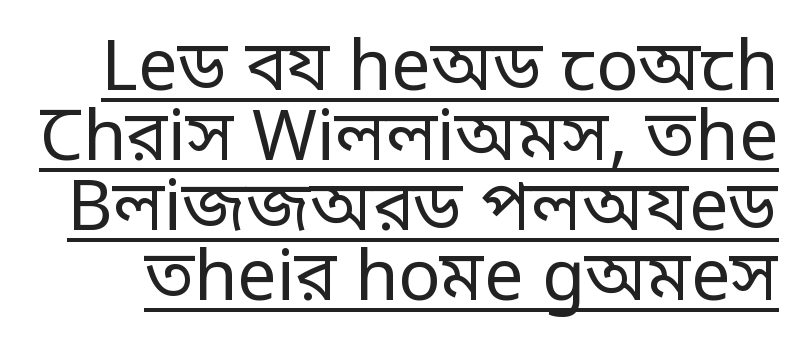
The image shows 70 px regular-weight, condensed sans-serif type, upright; set tight line spacing (1.0x), normal letter spacing, underlined; low stroke contrast.
